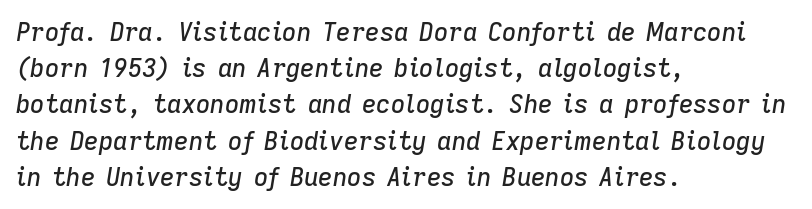
Rule under the text: the space is simply empty. A typesetter would call this zero additional tracking. All the whitespace from short lines collects on the right. Whoever set this chose a conventional vertical rhythm. The passage shown leans; its letterforms are oblique.
